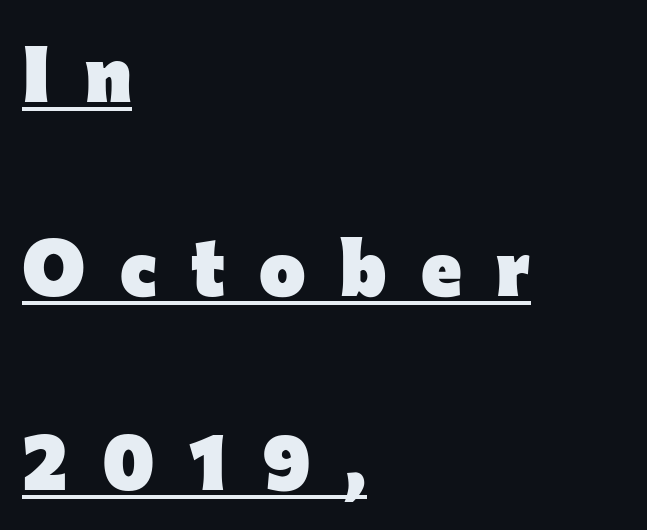
These lines carry a lot of weight — the face is fully bold. Where is the straight margin? On the left. When letters stand straight like this, we call the style roman or upright. Character widths vary here, with narrow letters taking less room than wide ones. The glyphs in this specimen are sans serif. This sample uses expanded letter spacing, leaving extra air between glyphs.
